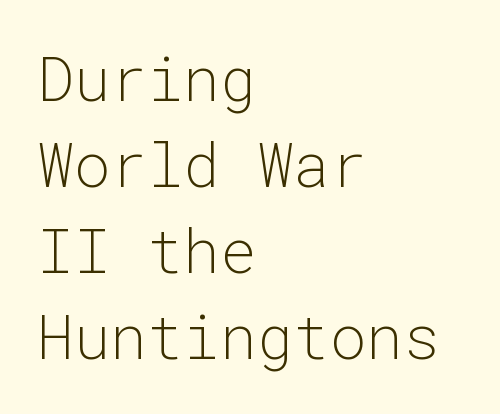
The image shows 61 px light sans-serif type, upright, monospaced; set left-aligned, normal line spacing (1.41x), normal letter spacing, not underlined; low stroke contrast and a medium x-height.
